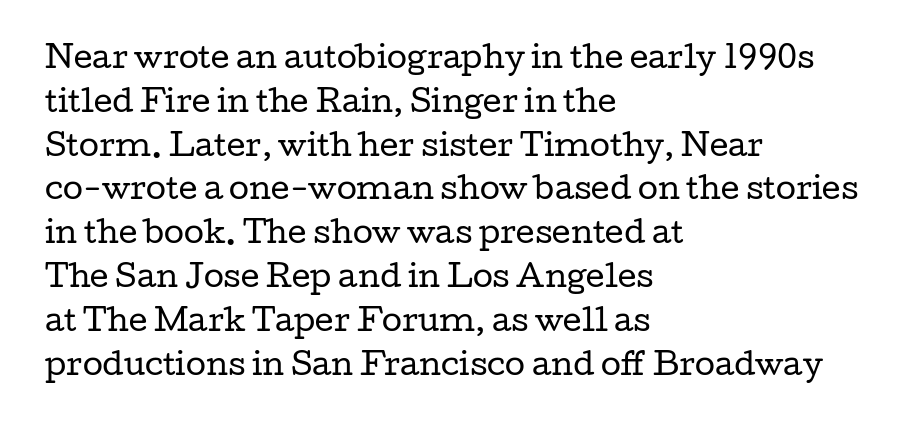
The image shows 29 px regular-weight, wide serif type, upright; set left-aligned, normal line spacing (1.51x), normal letter spacing, not underlined; low stroke contrast and a medium x-height.
